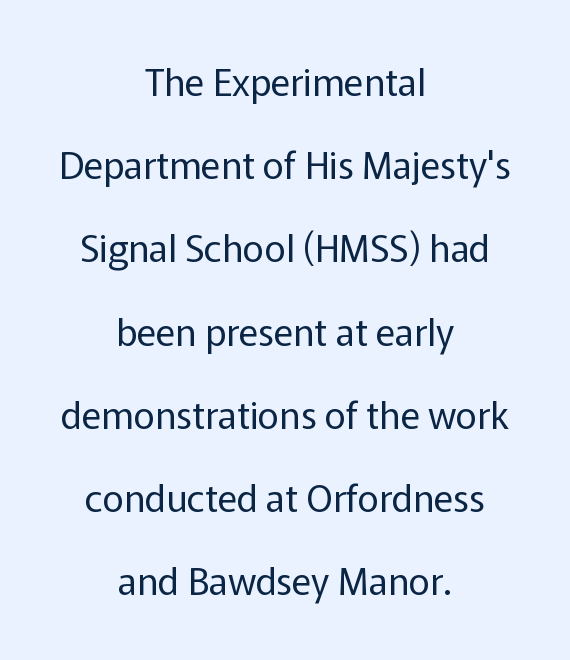
Q: Is the text bold? A: No.
Q: Is the text italic (slanted)? A: No, it is upright.
Q: Is the typeface a serif or a sans-serif typeface? A: Sans-serif.
Q: Is the text underlined? A: No.
Q: How is the paragraph aligned? A: Centered.
Q: Is the spacing between letters normal or unusually wide? A: Normal.
Q: Is the spacing between lines tight, normal or loose? A: Loose.
Q: Width (condensed, normal, or wide)? A: Normal.
Q: Stroke contrast? A: Low.
Q: x-height? A: Medium.
Q: Monospaced? A: No.
